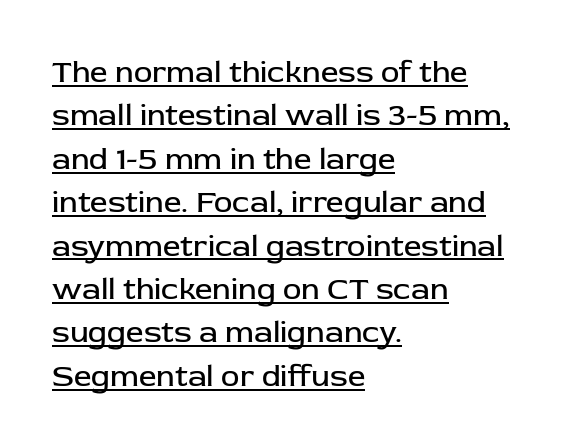
The image shows 31 px regular-weight sans-serif type, upright; set left-aligned, normal line spacing (1.4x), normal letter spacing, underlined; low stroke contrast and a medium x-height.
